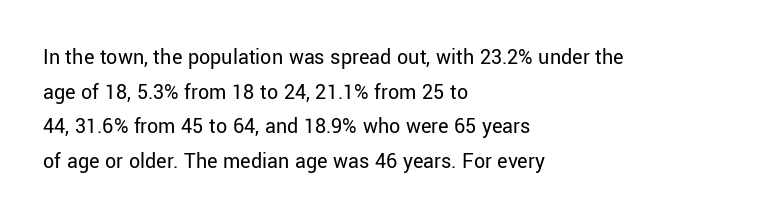
Which margin do the lines hug? The left one — the right edge is uneven. This is roman type, the default non-slanted kind. Summary of vertical rhythm: regular, with standard interline spacing. These glyphs show unthickened strokes, regular width or finer. The rendering keeps characters at their native spacing. The gap between lines stays unmarked.
